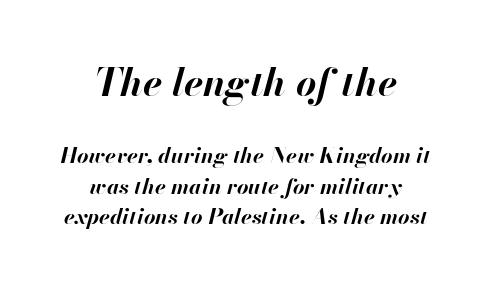
Of the two passages, the one on top uses the larger point size. You could call the tracking neutral — neither tight nor loose. The whitespace from short lines is split evenly between both sides. The letters are bold, with thick, heavy strokes.
